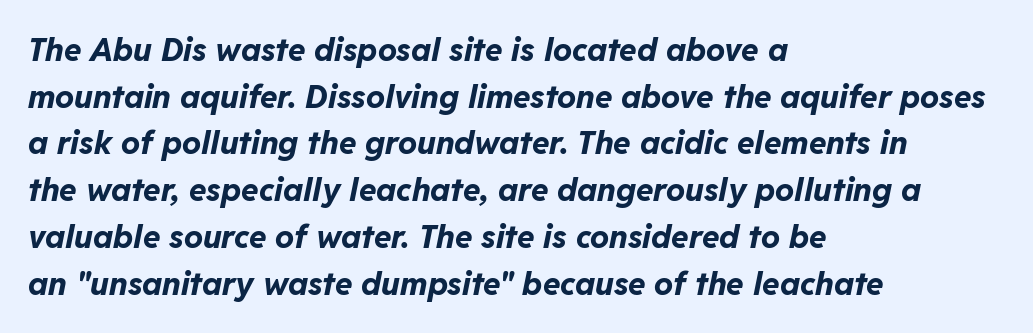
The image shows 32 px bold type, italic (leaning right); set left-aligned, normal line spacing (1.46x), normal letter spacing, not underlined; low stroke contrast and a medium x-height.
